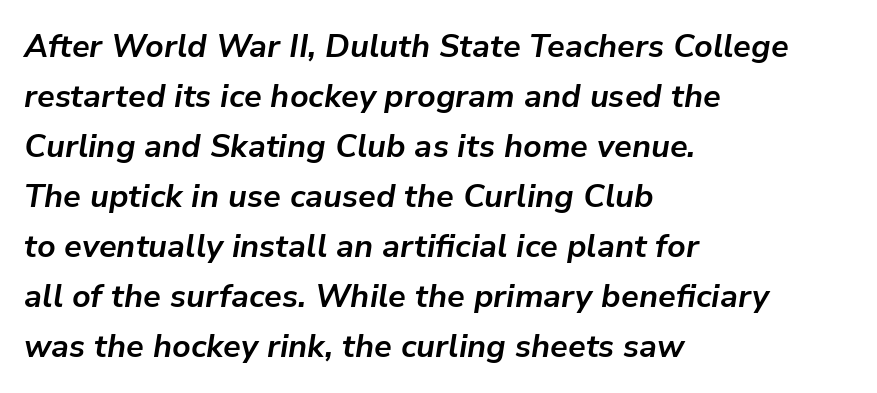
Is the type slanted? Yes — the strokes lean at a clear angle. You'd pick this weight for a headline — it's a proper bold. How are the letters spaced? Ordinarily, with no added tracking. You could not count columns in this text — the font is proportionally spaced.
